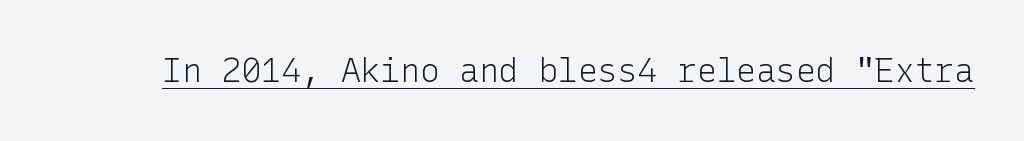
{"serif": "no", "italic": "no", "bold": "no", "weight": "light", "width": "normal", "stroke_contrast": "low", "x_height": "medium", "underline": "yes", "letter_spacing": "normal", "letter_spacing_em": 0.0, "glyph_px": 33}
